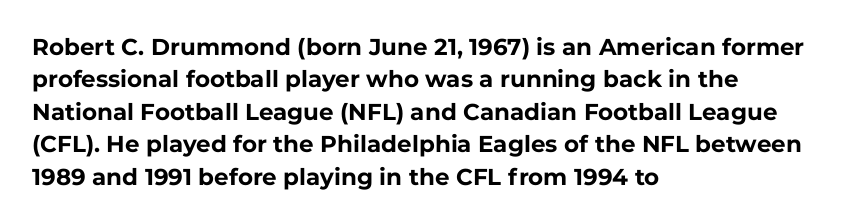
{"italic": "no", "bold": "yes", "underline": "no", "align": "left", "line_spacing": "normal", "line_spacing_ratio": 1.41, "letter_spacing": "normal", "letter_spacing_em": 0.0, "glyph_px": 23}
